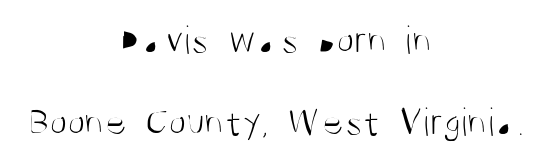
Q: Is the text bold? A: No.
Q: Is the text italic (slanted)? A: No, it is upright.
Q: Is the typeface a serif or a sans-serif typeface? A: Sans-serif.
Q: Is the text underlined? A: No.
Q: How is the paragraph aligned? A: Centered.
Q: Is the spacing between letters normal or unusually wide? A: Normal.
Q: Is the spacing between lines tight, normal or loose? A: Loose.
Q: Width (condensed, normal, or wide)? A: Condensed.
Q: Stroke contrast? A: Medium.
Q: x-height? A: Large.
Q: Monospaced? A: No.
